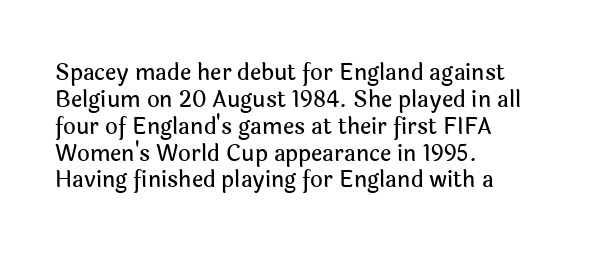
{"italic": "no", "underline": "no", "align": "left", "line_spacing_ratio": 1.22, "letter_spacing": "normal", "letter_spacing_em": 0.0, "glyph_px": 22}
